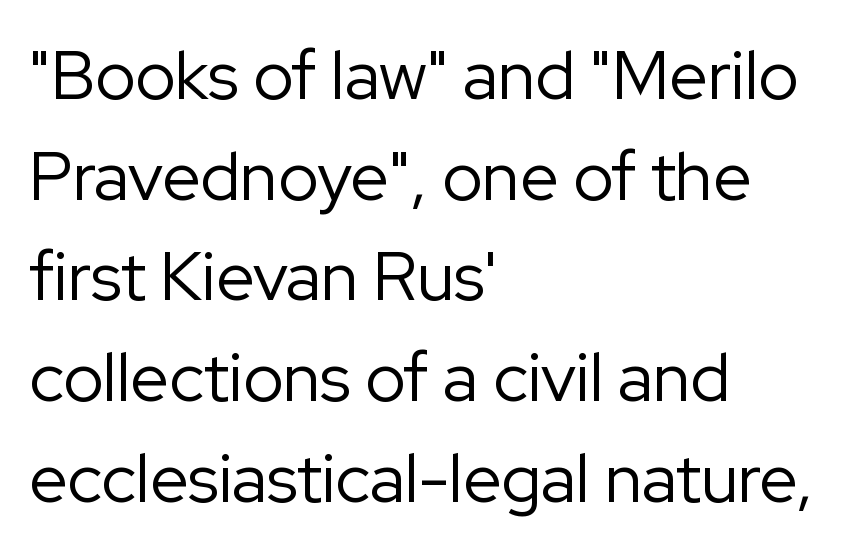
{"serif": "no", "italic": "no", "bold": "no", "weight": "regular", "width": "normal", "stroke_contrast": "low", "x_height": "medium", "monospaced": "no", "underline": "no", "align": "left", "line_spacing": "normal", "line_spacing_ratio": 1.48, "letter_spacing": "normal", "letter_spacing_em": 0.0, "glyph_px": 68}
